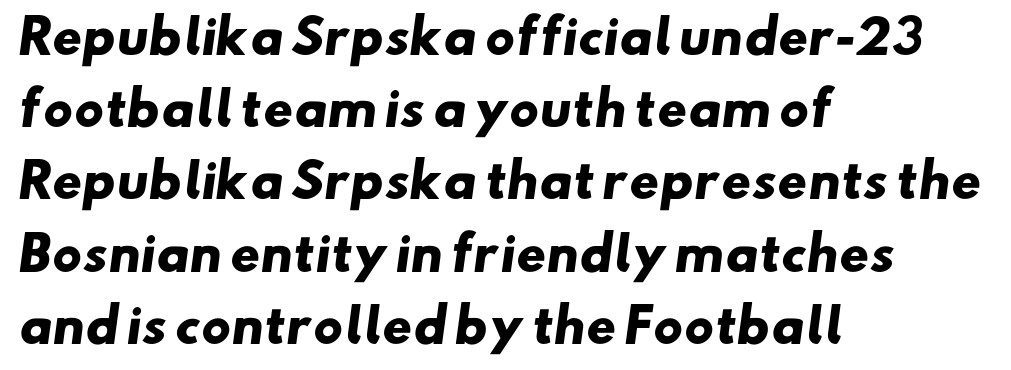
Reading down the block, your eye returns to a fixed left position each line. The type family on display is of the sans-serif kind. Anything drawn beneath the words? Only blank space. Normally led — the rows are evenly, conventionally spaced. A full-strength bold gives these letters their thick strokes.
